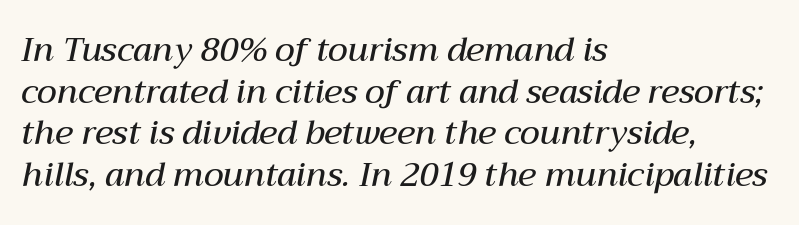
The image shows 33 px semibold type, italic (leaning right); set left-aligned, normal line spacing (1.26x), normal letter spacing, not underlined; medium stroke contrast and a medium x-height.
